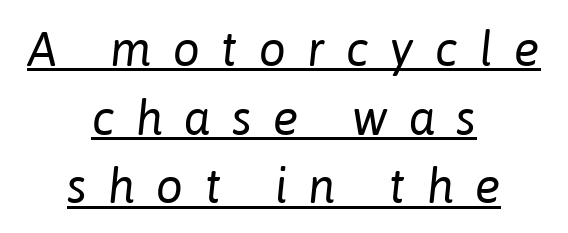
The image shows 48 px regular-weight type, italic (leaning right); set centered, normal line spacing (1.43x), unusually wide letter spacing (+0.44 em), underlined; low stroke contrast and a medium x-height.
